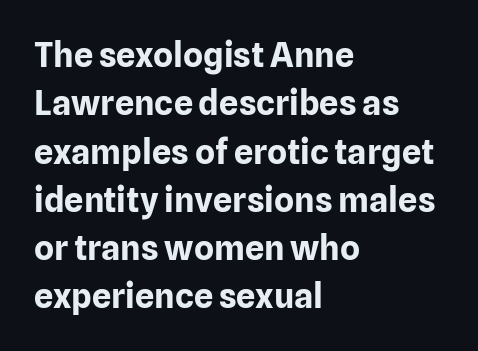
Q: Is the text bold? A: Yes.
Q: Is the text italic (slanted)? A: No, it is upright.
Q: Is the typeface a serif or a sans-serif typeface? A: Sans-serif.
Q: Is the text underlined? A: No.
Q: How is the paragraph aligned? A: Left-aligned.
Q: Is the spacing between letters normal or unusually wide? A: Normal.
Q: Is the spacing between lines tight, normal or loose? A: Normal.
Q: Width (condensed, normal, or wide)? A: Normal.
Q: Stroke contrast? A: Low.
Q: x-height? A: Medium.
Q: Monospaced? A: No.
